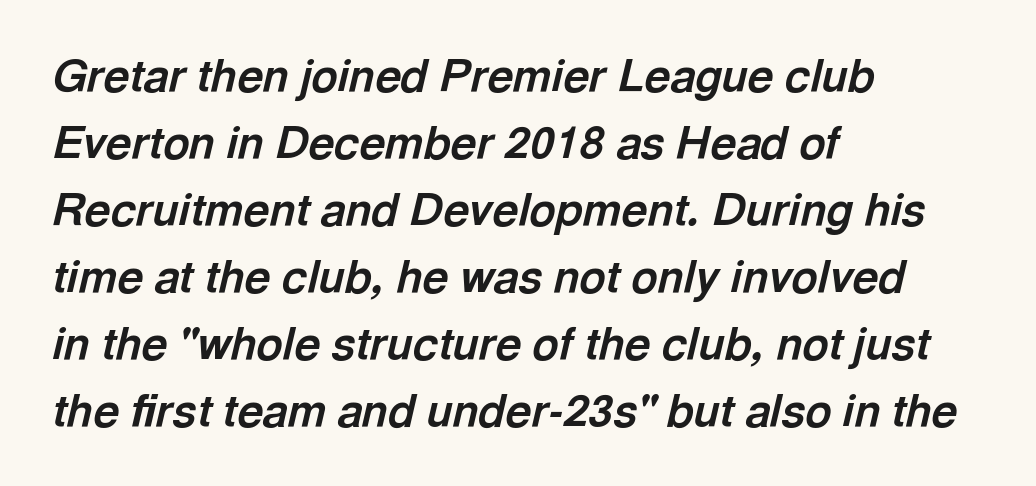
The image shows 45 px bold type, italic (leaning right); set left-aligned, normal line spacing (1.49x), normal letter spacing, not underlined; a medium x-height.
